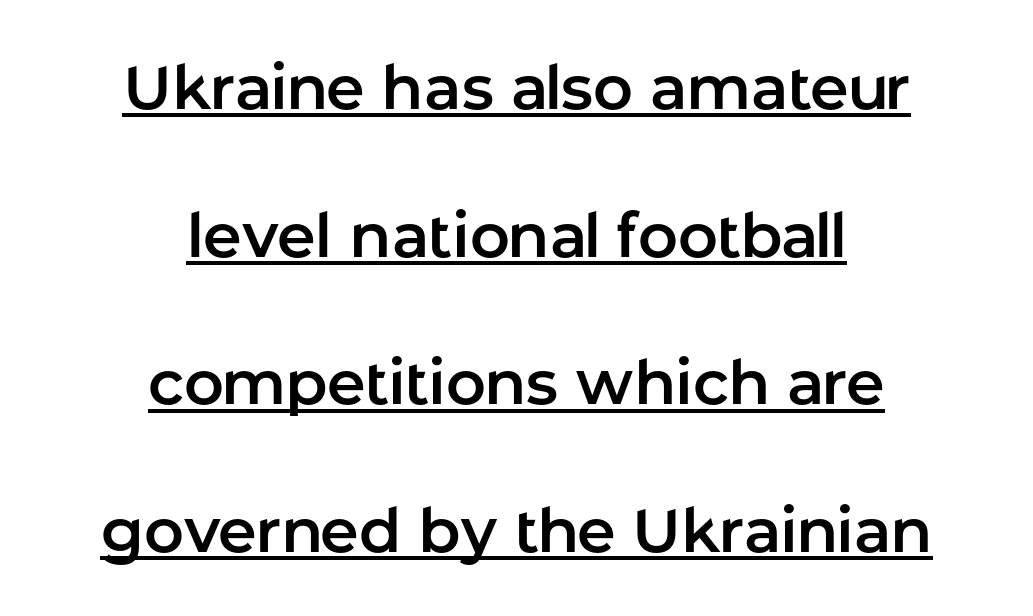
The image shows 62 px sans-serif type, upright; set centered, loose line spacing (2.38x), normal letter spacing, underlined; low stroke contrast and a medium x-height.
